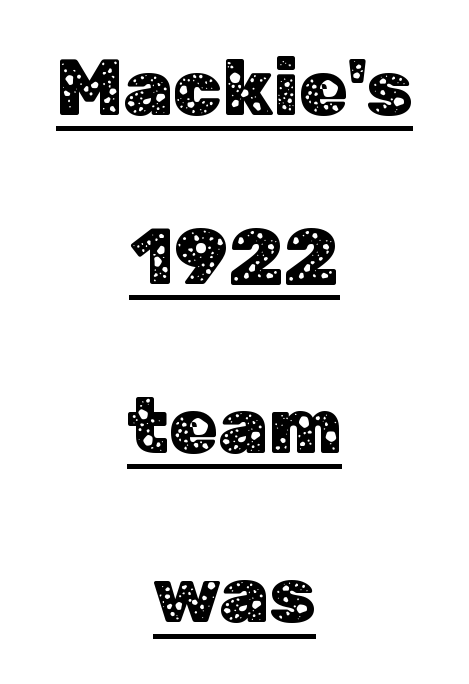
The rendered words wear a rule along their underside. This block would shrink considerably if given ordinary leading; it's expanded now. If you folded the block vertically in half, each line would mirror itself in length. In terms of posture, this sample is upright.
